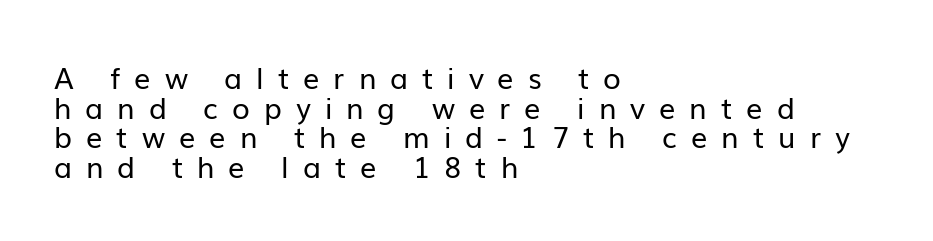
The image shows 29 px regular-weight sans-serif type, upright; set left-aligned, tight line spacing (1.02x), unusually wide letter spacing (+0.48 em), not underlined; low stroke contrast and a medium x-height.
